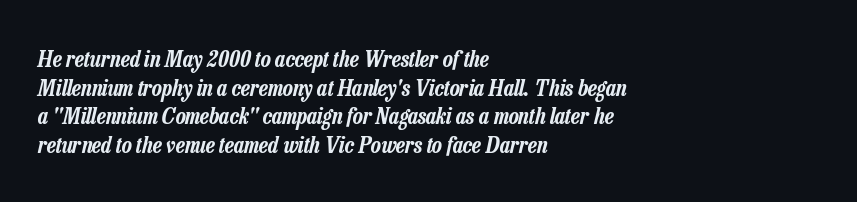
{"italic": "yes", "lean": "right", "slant_degrees": 13, "underline": "no", "align": "left", "line_spacing": "normal", "line_spacing_ratio": 1.25, "letter_spacing": "normal", "letter_spacing_em": 0.0, "glyph_px": 23}
